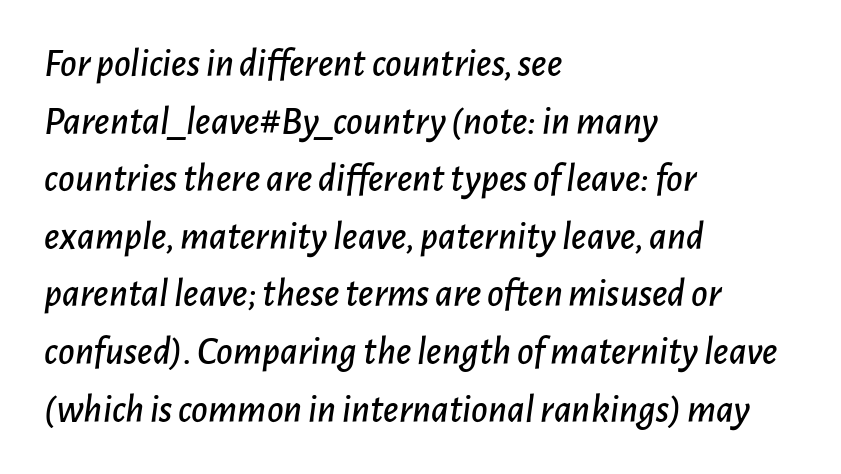
The image shows 40 px text type, italic (leaning right); set left-aligned, normal line spacing (1.44x), normal letter spacing, not underlined; low stroke contrast and a medium x-height.
